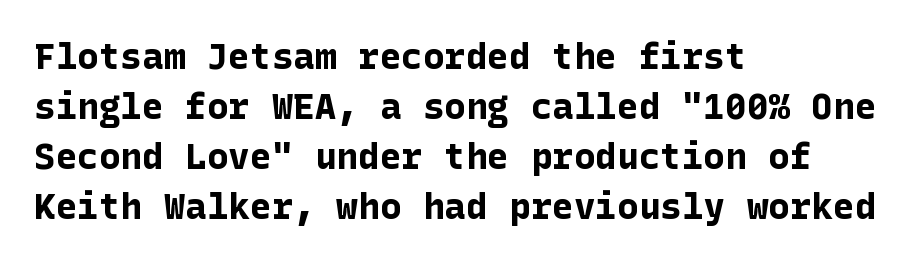
{"serif": "no", "italic": "no", "bold": "yes", "weight": "bold", "width": "normal", "stroke_contrast": "low", "x_height": "medium", "underline": "no", "align": "left", "line_spacing": "normal", "line_spacing_ratio": 1.39, "letter_spacing": "normal", "letter_spacing_em": 0.0, "glyph_px": 36}
